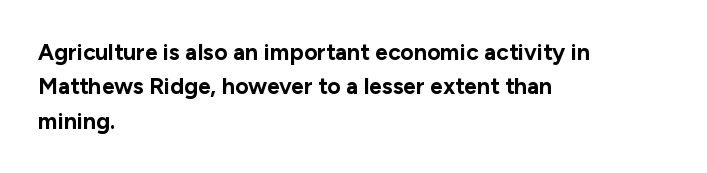
Q: Is the text bold? A: Yes.
Q: Is the text italic (slanted)? A: No, it is upright.
Q: Is the text underlined? A: No.
Q: How is the paragraph aligned? A: Left-aligned.
Q: Is the spacing between letters normal or unusually wide? A: Normal.
Q: Is the spacing between lines tight, normal or loose? A: Normal.
